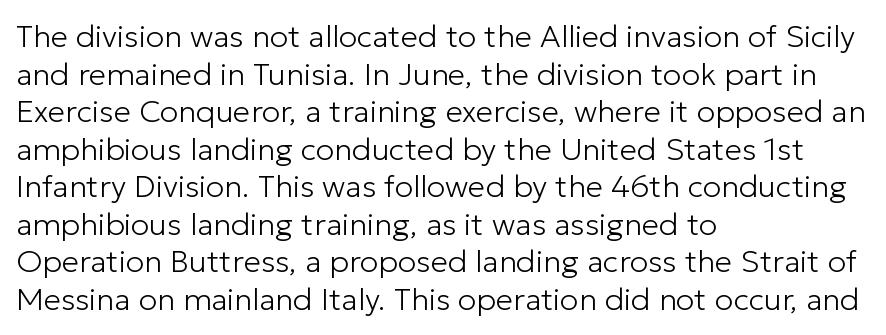
Character widths vary here, with narrow letters taking less room than wide ones. Grotesque or geometric, the face here clearly has no serifs. The strokes carry an ordinary text weight at most. Layout note: lines flush left. The glyphs are unaccompanied by any horizontal stroke below them.
